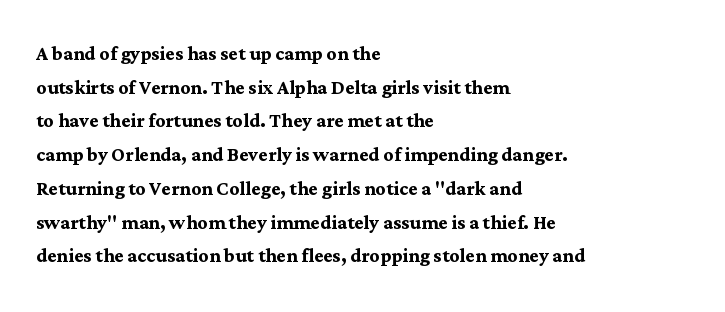
{"italic": "no", "bold": "yes", "underline": "no", "align": "left", "line_spacing": "normal", "line_spacing_ratio": 1.35, "letter_spacing": "normal", "letter_spacing_em": 0.0, "glyph_px": 25}
